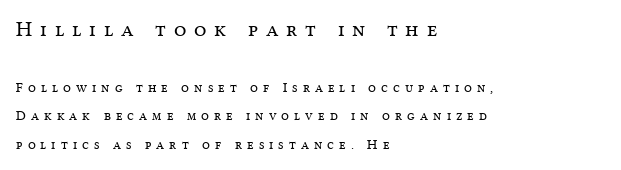
Q: Is the text bold? A: No.
Q: Is the text italic (slanted)? A: No, it is upright.
Q: Is the text underlined? A: No.
Q: How is the paragraph aligned? A: Left-aligned.
Q: Is the spacing between letters normal or unusually wide? A: Unusually wide.
Q: Is the spacing between lines tight, normal or loose? A: Loose.
Q: Which block of text is set in a larger size, the first (top) or the second (bottom)? A: The first (top) one.
